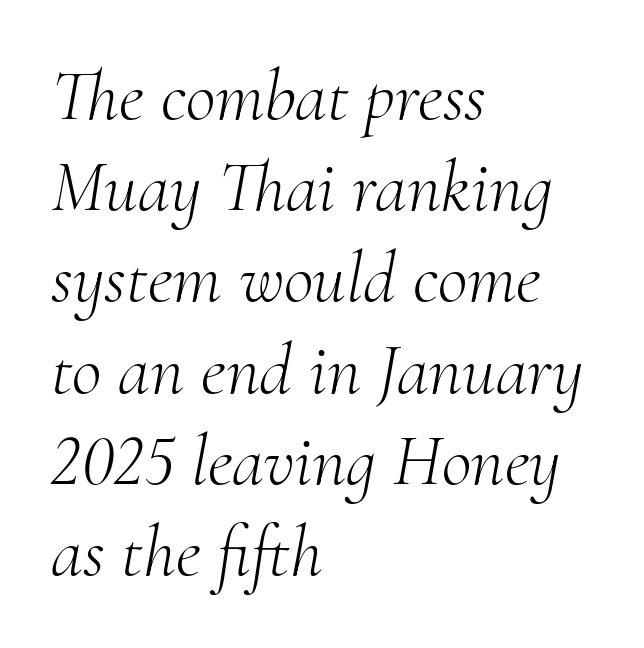
{"serif": "yes", "italic": "yes", "lean": "right", "slant_degrees": 10, "bold": "no", "weight": "light", "width": "normal", "stroke_contrast": "medium", "x_height": "small", "monospaced": "no", "underline": "no", "align": "left", "line_spacing": "normal", "line_spacing_ratio": 1.25, "letter_spacing": "normal", "letter_spacing_em": 0.0, "glyph_px": 73}
